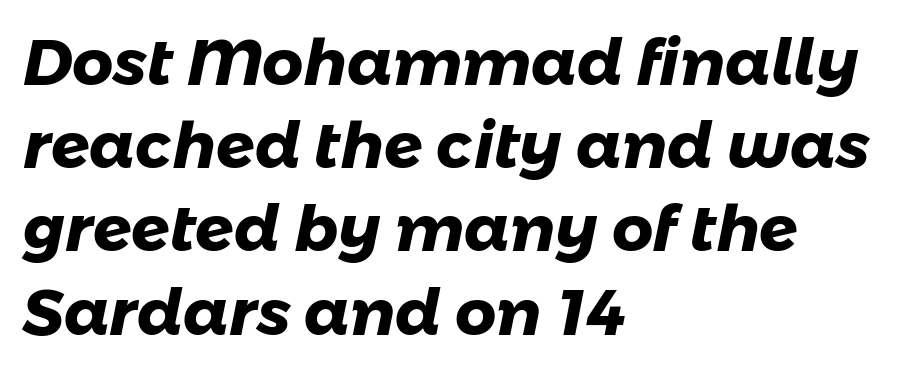
{"serif": "no", "bold": "yes", "weight": "heavy", "width": "normal", "stroke_contrast": "low", "x_height": "medium", "monospaced": "no", "underline": "no", "align": "left", "line_spacing": "normal", "line_spacing_ratio": 1.3, "letter_spacing": "normal", "letter_spacing_em": 0.0, "glyph_px": 64}
